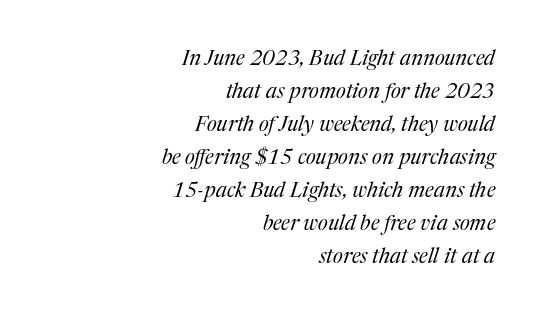
{"italic": "yes", "lean": "right", "slant_degrees": 17, "bold": "no", "underline": "no", "align": "right", "line_spacing": "normal", "line_spacing_ratio": 1.57, "letter_spacing": "normal", "letter_spacing_em": 0.0, "glyph_px": 21}
